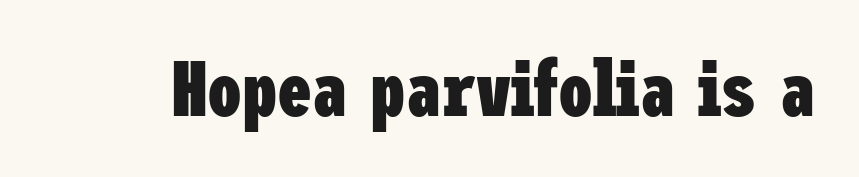
{"serif": "no", "italic": "no", "bold": "yes", "weight": "heavy", "width": "condensed", "stroke_contrast": "low", "x_height": "medium", "underline": "no", "letter_spacing": "normal", "letter_spacing_em": 0.0, "glyph_px": 78}
